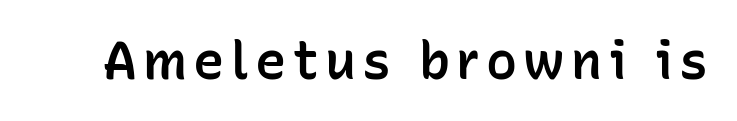
Q: Is the text bold? A: Semi-bold.
Q: Is the text italic (slanted)? A: No, it is upright.
Q: Is the typeface a serif or a sans-serif typeface? A: Sans-serif.
Q: Is the text underlined? A: No.
Q: Width (condensed, normal, or wide)? A: Normal.
Q: Stroke contrast? A: Low.
Q: x-height? A: Medium.
Q: Monospaced? A: No.
